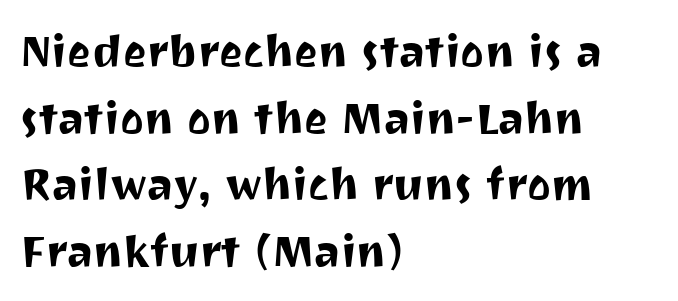
The image shows 45 px sans-serif type, upright; set left-aligned, normal line spacing (1.48x), normal letter spacing, not underlined; medium stroke contrast and a medium x-height.
